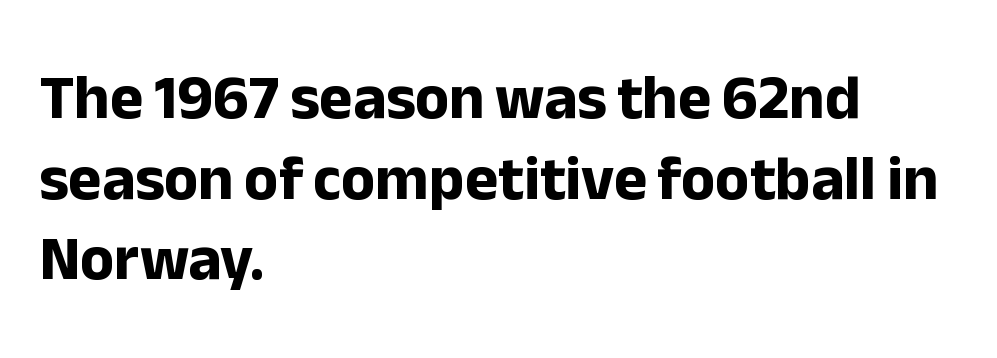
The image shows 63 px bold sans-serif type, upright; set left-aligned, normal line spacing (1.28x), normal letter spacing, not underlined; low stroke contrast and a medium x-height.
